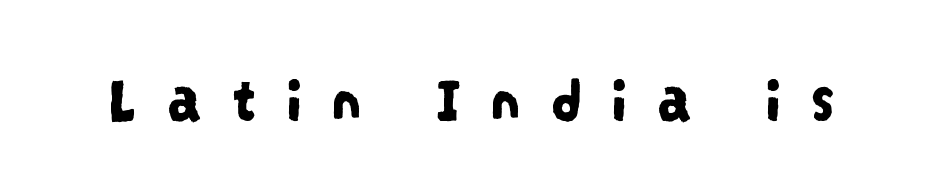
A typesetter would call this proportional, since set widths differ per character. Are there feet on the stems? There aren't — it's a sans. Just letters on the line, the space beneath them empty. Between one letter and the next there's a generous, obvious gap.
